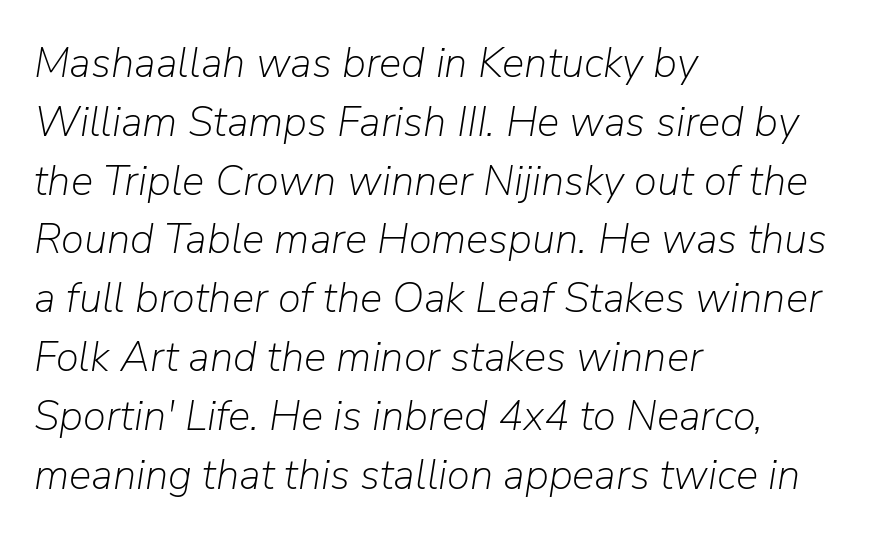
Q: Is the text bold? A: No.
Q: Is the text italic (slanted)? A: Yes, it leans right by about 9 degrees.
Q: Is the text underlined? A: No.
Q: How is the paragraph aligned? A: Left-aligned.
Q: Is the spacing between letters normal or unusually wide? A: Normal.
Q: Is the spacing between lines tight, normal or loose? A: Normal.
Q: Width (condensed, normal, or wide)? A: Normal.
Q: Stroke contrast? A: Low.
Q: x-height? A: Medium.
Q: Monospaced? A: No.
